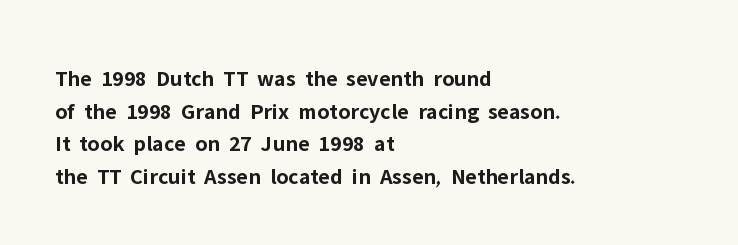
The image shows 23 px bold type, upright; set left-aligned, normal line spacing (1.42x), normal letter spacing, not underlined.
